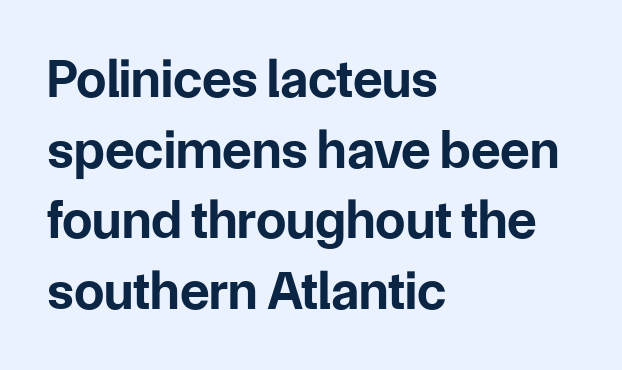
{"serif": "no", "italic": "no", "bold": "yes", "weight": "bold", "width": "normal", "stroke_contrast": "low", "x_height": "medium", "monospaced": "no", "underline": "no", "align": "left", "line_spacing": "normal", "line_spacing_ratio": 1.31, "letter_spacing": "normal", "letter_spacing_em": 0.0, "glyph_px": 54}
